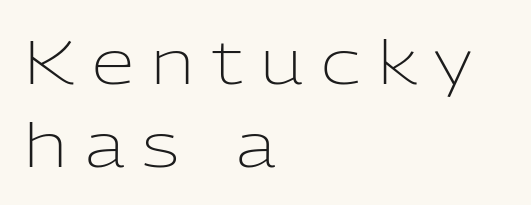
Q: Is the text bold? A: No.
Q: Is the text italic (slanted)? A: No, it is upright.
Q: Is the typeface a serif or a sans-serif typeface? A: Sans-serif.
Q: Is the text underlined? A: No.
Q: How is the paragraph aligned? A: Left-aligned.
Q: Is the spacing between letters normal or unusually wide? A: Unusually wide.
Q: Is the spacing between lines tight, normal or loose? A: Normal.
Q: Width (condensed, normal, or wide)? A: Normal.
Q: Stroke contrast? A: Low.
Q: x-height? A: Medium.
Q: Monospaced? A: No.
